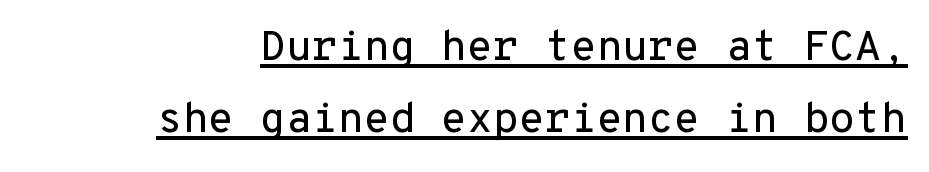
The image shows 42 px sans-serif type, upright, monospaced; set right-aligned, line spacing 1.72x, normal letter spacing, underlined; low stroke contrast and a medium x-height.
